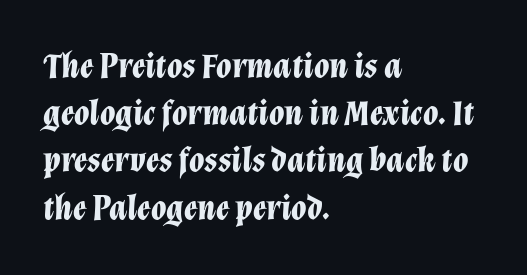
The image shows 35 px bold type, italic (leaning right); set left-aligned, normal line spacing (1.35x), normal letter spacing, not underlined; low stroke contrast and a medium x-height.
